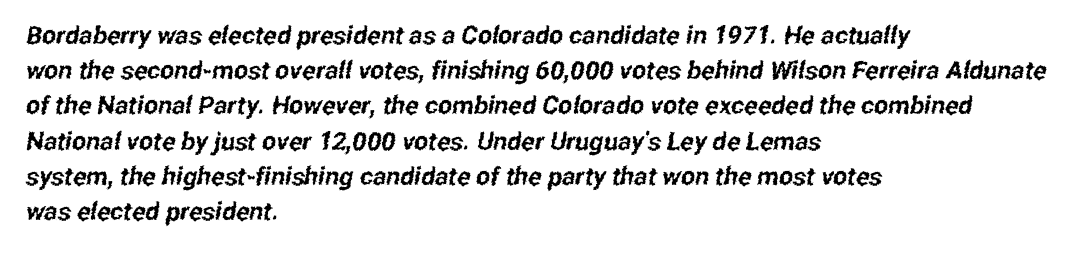
{"underline": "no", "align": "left", "line_spacing": "normal", "line_spacing_ratio": 1.41, "letter_spacing": "normal", "letter_spacing_em": 0.0, "glyph_px": 25}
